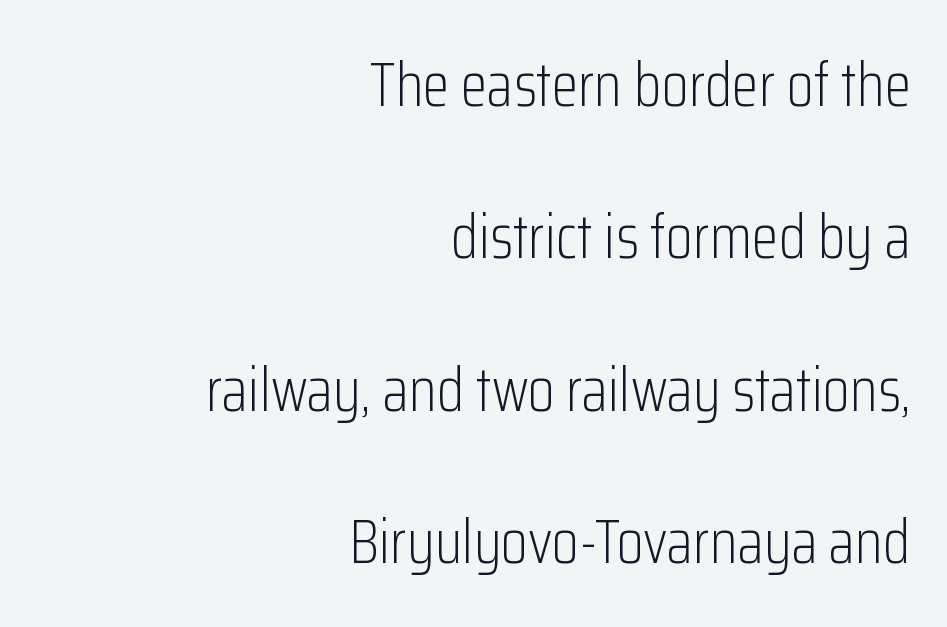
Layout note: lines flush right. These lines were composed using upright roman letters. What's the leading like? Stretched, with rows far apart. The font sits on the lighter half of the weight spectrum, regular included. Honestly, there is no underline to notice here at all. You can tell from the bare stems that sans-serif type was used.
